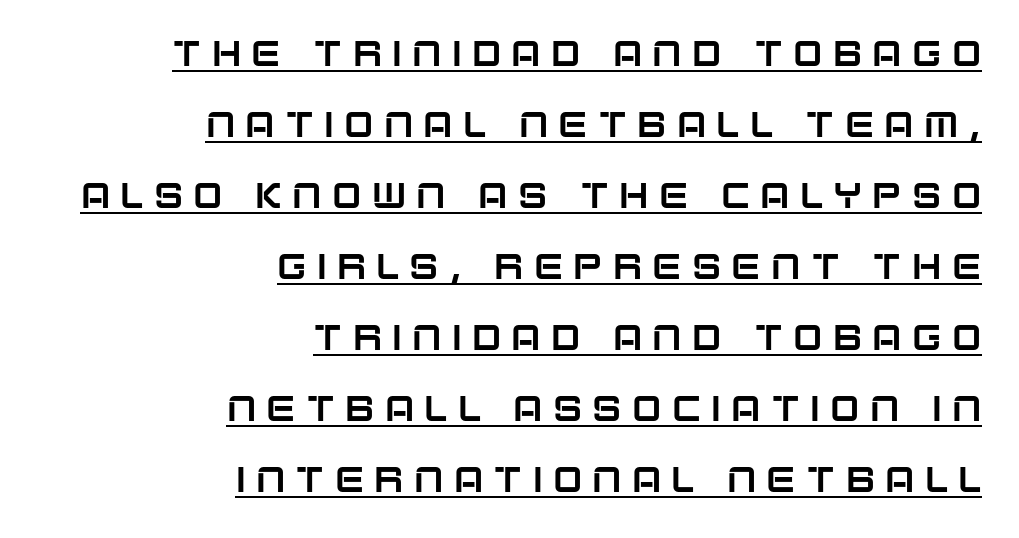
{"serif": "no", "italic": "no", "width": "normal", "stroke_contrast": "low", "x_height": "large", "monospaced": "no", "underline": "yes", "align": "right", "line_spacing": "loose", "line_spacing_ratio": 2.03, "letter_spacing": "wide", "letter_spacing_em": 0.29, "glyph_px": 35}
